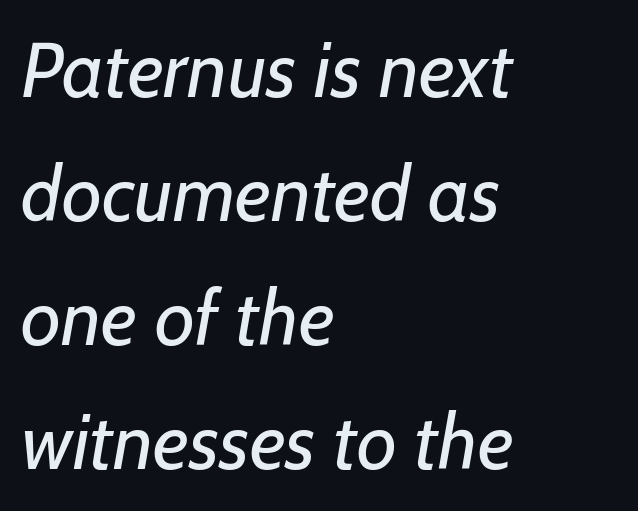
{"serif": "no", "bold": "no", "weight": "regular", "width": "normal", "stroke_contrast": "low", "x_height": "medium", "monospaced": "no", "underline": "no", "align": "left", "line_spacing": "normal", "line_spacing_ratio": 1.59, "letter_spacing": "normal", "letter_spacing_em": 0.0, "glyph_px": 78}
